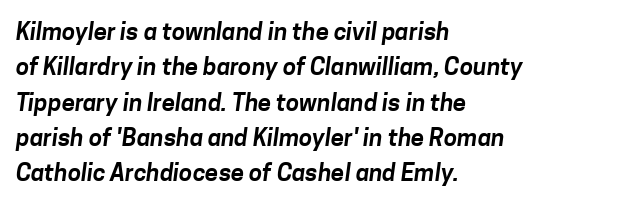
{"underline": "no", "align": "left", "line_spacing": "normal", "line_spacing_ratio": 1.47, "letter_spacing": "normal", "letter_spacing_em": 0.0, "glyph_px": 24}
